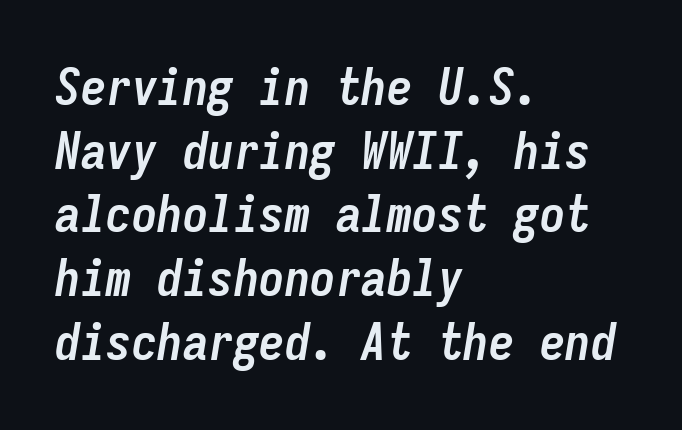
The image shows 51 px semibold, condensed type, italic (leaning right), monospaced; set left-aligned, normal line spacing (1.25x), normal letter spacing, not underlined; low stroke contrast and a medium x-height.
